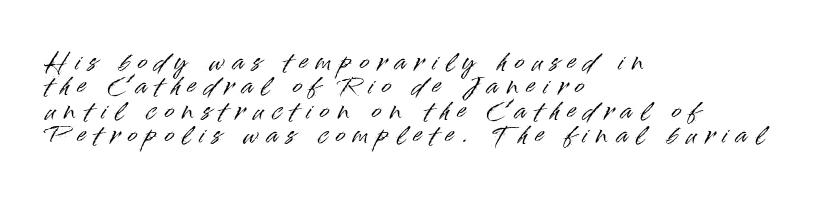
Q: Is the text italic (slanted)? A: Yes.
Q: Is the text underlined? A: No.
Q: How is the paragraph aligned? A: Left-aligned.
Q: Is the spacing between letters normal or unusually wide? A: Unusually wide.
Q: Is the spacing between lines tight, normal or loose? A: Tight.
